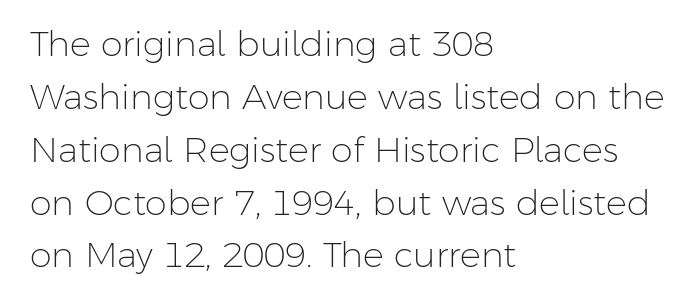
{"serif": "no", "italic": "no", "bold": "no", "weight": "light", "width": "normal", "stroke_contrast": "low", "x_height": "medium", "monospaced": "no", "underline": "no", "align": "left", "line_spacing": "normal", "line_spacing_ratio": 1.51, "letter_spacing": "normal", "letter_spacing_em": 0.0, "glyph_px": 35}
